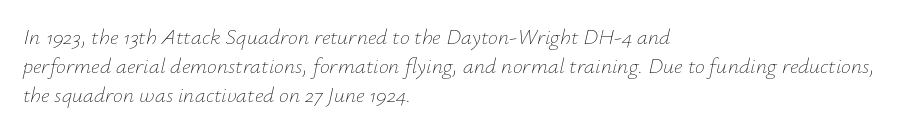
Notice how the passage keeps a crisp vertical edge on the left only. Is this a heavy cut? Hardly; it is regular or lighter. The space beneath each line is pristine and unruled. Evenly set lines give the paragraph a standard silhouette.
